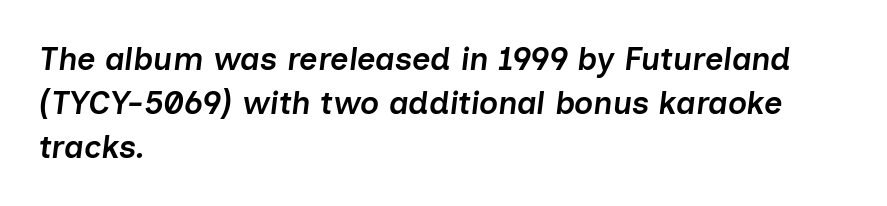
The image shows 32 px semibold type, italic (leaning right); set left-aligned, normal line spacing (1.38x), normal letter spacing, not underlined; low stroke contrast and a medium x-height.
